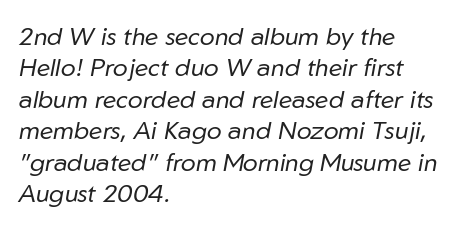
Teacher's note: observe the even left margin — that is flush-left alignment. The space directly below the letters is spotless. Caption: standard tracking, unaltered. The strokes carry an ordinary text weight at most.
